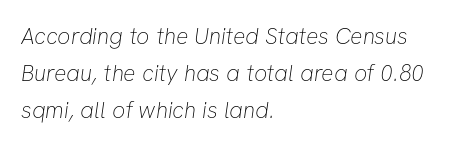
Q: Is the text bold? A: No.
Q: Is the text underlined? A: No.
Q: How is the paragraph aligned? A: Left-aligned.
Q: Is the spacing between letters normal or unusually wide? A: Normal.
Q: Is the spacing between lines tight, normal or loose? A: Normal.
